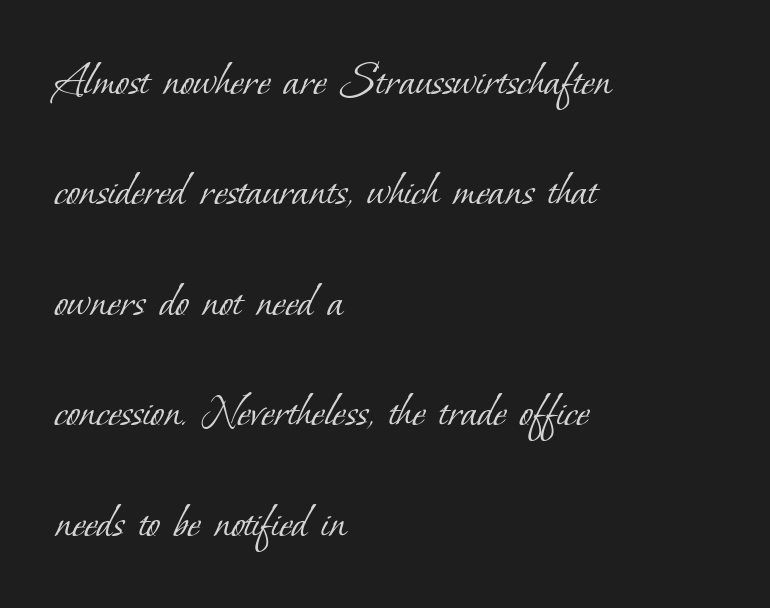
The image shows 50 px light serif type; set left-aligned, loose line spacing (2.21x), normal letter spacing, not underlined; low stroke contrast and a small x-height.
